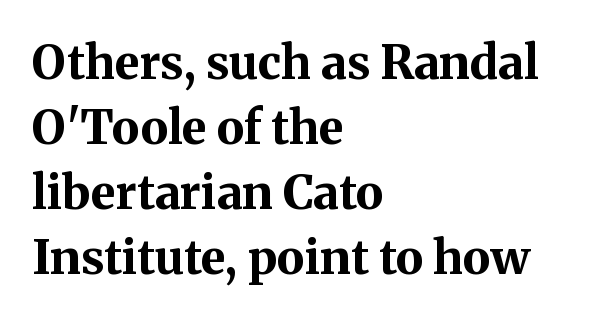
Q: Is the text bold? A: Yes.
Q: Is the text italic (slanted)? A: No, it is upright.
Q: Is the typeface a serif or a sans-serif typeface? A: Serif.
Q: Is the text underlined? A: No.
Q: How is the paragraph aligned? A: Left-aligned.
Q: Is the spacing between letters normal or unusually wide? A: Normal.
Q: Is the spacing between lines tight, normal or loose? A: Normal.
Q: Width (condensed, normal, or wide)? A: Normal.
Q: Stroke contrast? A: Medium.
Q: x-height? A: Medium.
Q: Monospaced? A: No.
